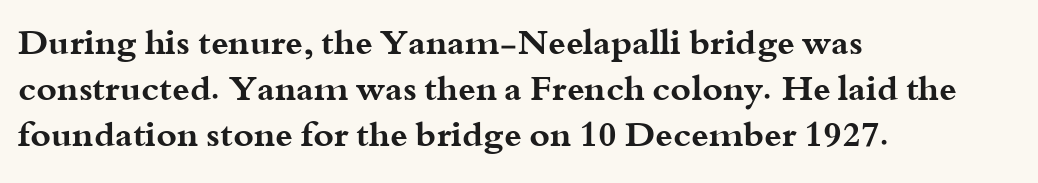
Varying glyph widths throughout — classic text-font behaviour. This rendering leaves character spacing at its baseline value. The paragraph shown leans on its left margin. This is heavy type, rendered in bold. Any mark beneath the type? The region is blank. The letters carry serifs — small finishing strokes at the ends of their stems.
